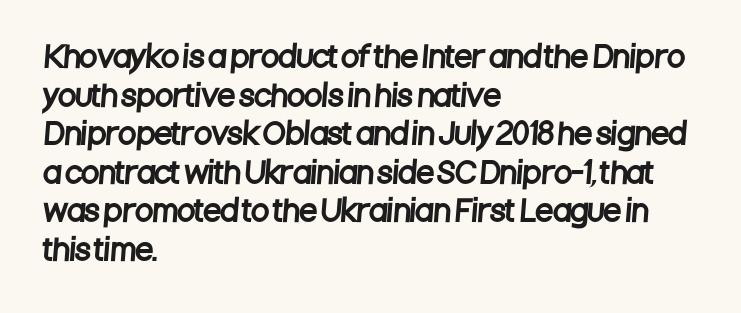
Q: Is the typeface a serif or a sans-serif typeface? A: Sans-serif.
Q: Is the text underlined? A: No.
Q: How is the paragraph aligned? A: Left-aligned.
Q: Is the spacing between letters normal or unusually wide? A: Normal.
Q: Is the spacing between lines tight, normal or loose? A: Normal.
Q: Width (condensed, normal, or wide)? A: Condensed.
Q: Stroke contrast? A: Low.
Q: x-height? A: Large.
Q: Monospaced? A: No.
